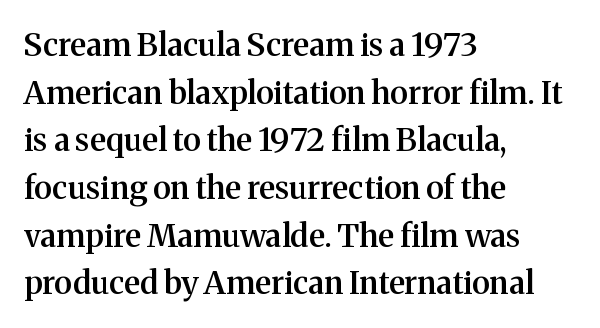
One-word summary of the alignment: left. Between one letter and the next there's only the usual sliver of space. Note: serifs present on the glyphs. It's the straight-up-and-down kind of type.
